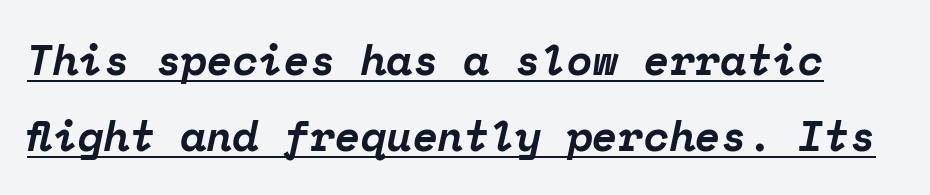
The image shows 42 px bold serif type, italic (leaning right), monospaced; set line spacing 1.82x, normal letter spacing, underlined; low stroke contrast and a medium x-height.
